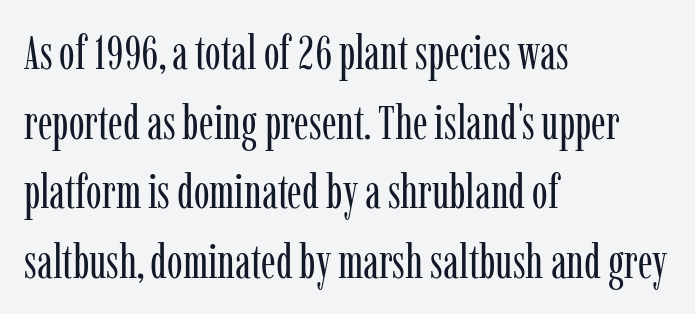
Stem width sits at or under what a default text font uses. Characters follow at the spacing the type designer built in. The baseline area is clear. The passage shown is typeset with a serif family. Caption: multi-line text, flush left, ragged right. Looks like regular typesetting: each glyph gets only the width it needs.
